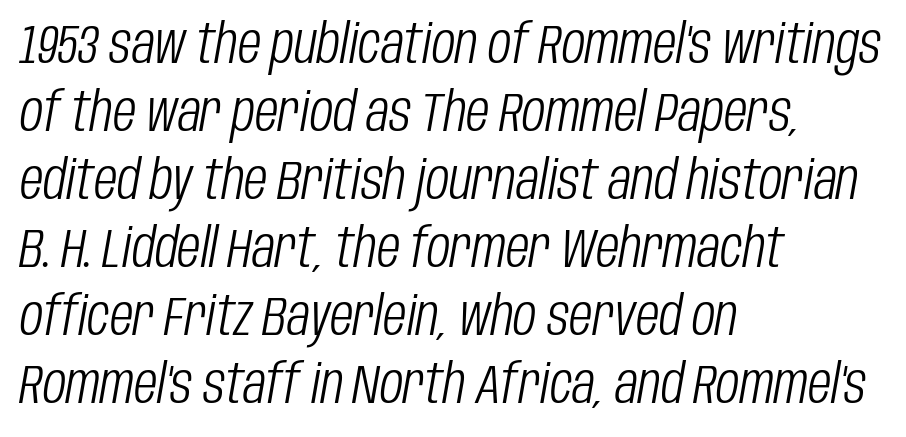
The image shows 54 px light, condensed type, italic (leaning right); set left-aligned, normal line spacing (1.26x), normal letter spacing, not underlined; low stroke contrast and a large x-height.
